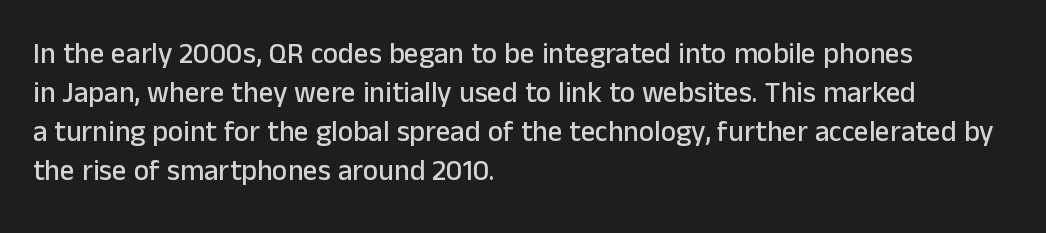
{"serif": "no", "italic": "no", "width": "normal", "stroke_contrast": "low", "x_height": "medium", "monospaced": "no", "underline": "no", "align": "left", "line_spacing": "normal", "line_spacing_ratio": 1.35, "letter_spacing": "normal", "letter_spacing_em": 0.0, "glyph_px": 29}
